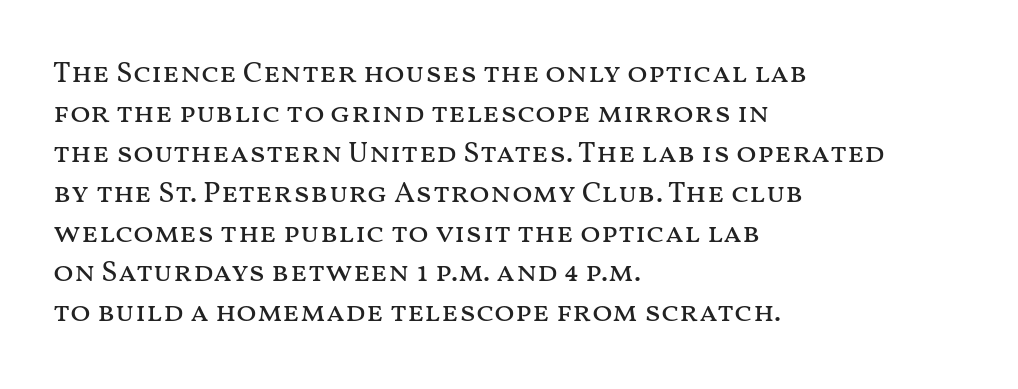
The image shows 30 px regular-weight, wide type, upright; set left-aligned, normal line spacing (1.33x), normal letter spacing, not underlined; medium stroke contrast and a medium x-height.
